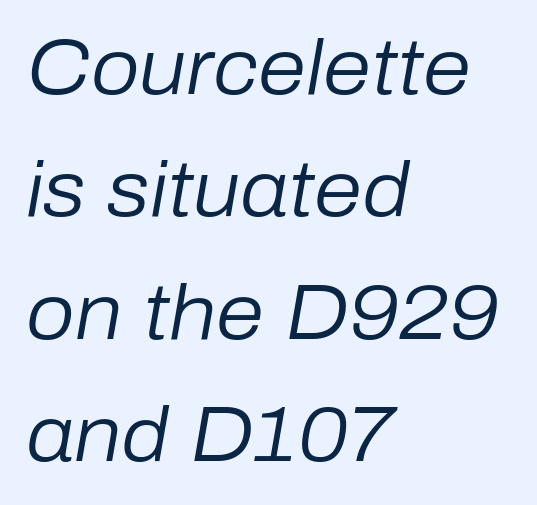
The image shows 77 px regular-weight type, italic (leaning right); set left-aligned, normal line spacing (1.59x), normal letter spacing, not underlined; low stroke contrast and a medium x-height.
